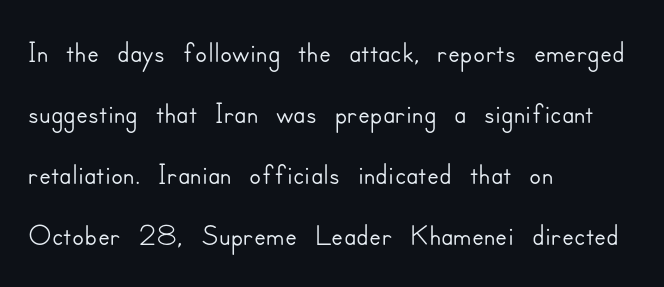
Normally led — the rows are evenly, conventionally spaced. The face used here is a sans, in the tradition of grotesques and geometrics. The type sits square on the baseline with zero lean. The foot of each line stays bare and open. Glyph-to-glyph distance matches everyday printed text.
